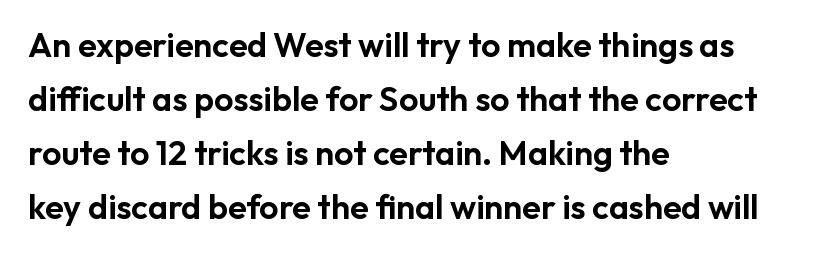
The image shows 34 px sans-serif type, upright; set left-aligned, normal line spacing (1.59x), normal letter spacing, not underlined; low stroke contrast and a medium x-height.
